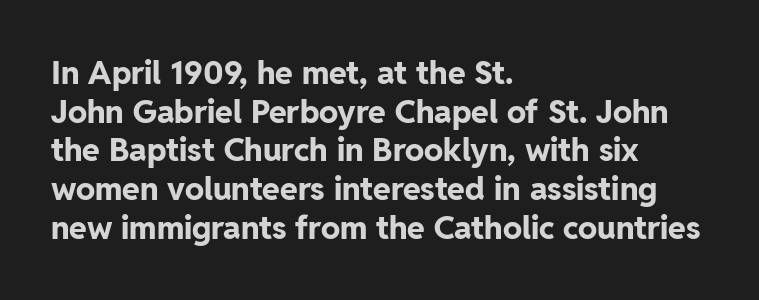
These lines are rendered in a variable-pitch font. Horizontally, the lines are justified to the leading edge only. This is the regular roman posture of the typeface. Strong, thick strokes mark this as bold type. The line texture is even and compact thanks to regular tracking. This sample uses a sans-serif face.
